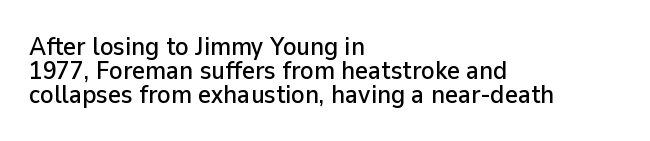
{"italic": "no", "underline": "no", "align": "left", "line_spacing": "tight", "line_spacing_ratio": 0.96, "letter_spacing": "normal", "letter_spacing_em": 0.0, "glyph_px": 25}
